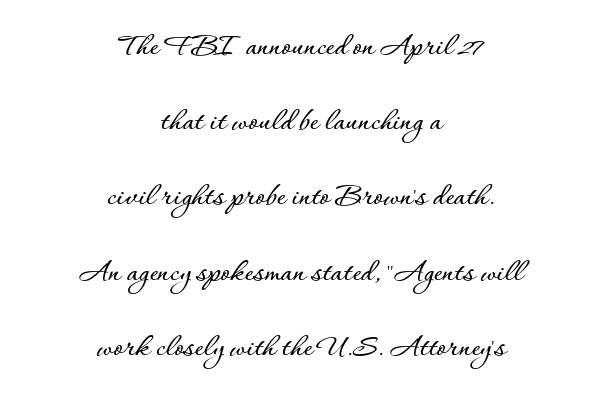
The image shows 33 px text type; set centered, loose line spacing (2.28x), normal letter spacing, not underlined; low stroke contrast and a small x-height.
